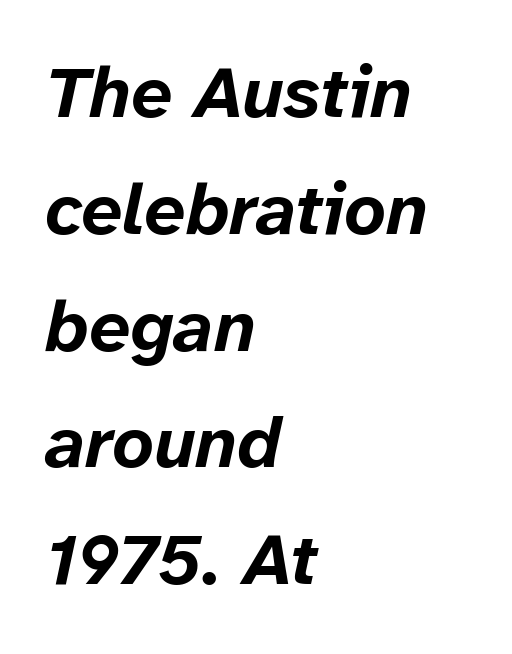
The image shows 73 px bold type, italic (leaning right); set left-aligned, normal line spacing (1.6x), normal letter spacing, not underlined; low stroke contrast and a medium x-height.
